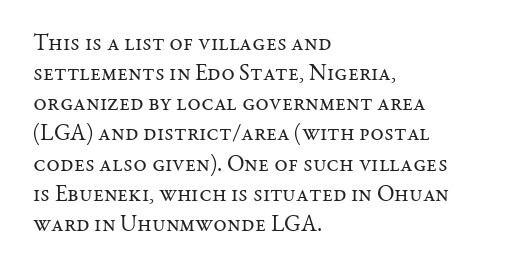
{"italic": "no", "bold": "no", "underline": "no", "align": "left", "line_spacing": "normal", "line_spacing_ratio": 1.31, "letter_spacing": "normal", "letter_spacing_em": 0.0, "glyph_px": 23}
